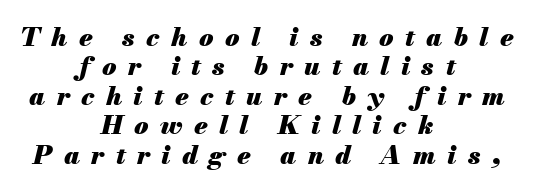
{"italic": "yes", "lean": "right", "slant_degrees": 13, "bold": "yes", "underline": "no", "align": "center", "line_spacing": "tight", "line_spacing_ratio": 1.13, "letter_spacing": "wide", "letter_spacing_em": 0.44, "glyph_px": 26}
